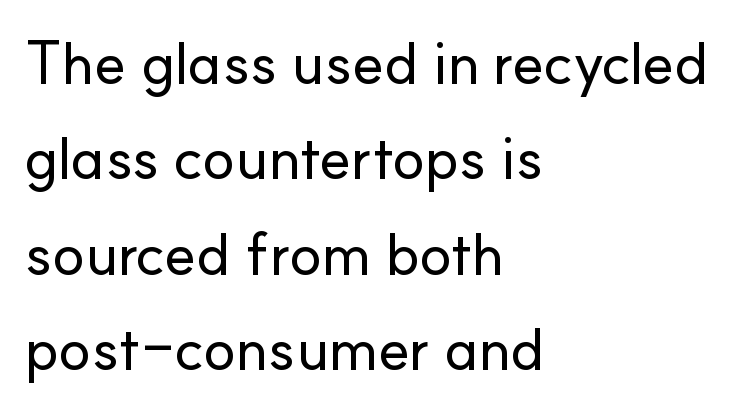
Note the varied advance widths — an 'i' is clearly narrower than an 'm'. The zone under the glyphs is completely vacant. Tall strokes in this sample are plumb rather than angled. This rendering leaves character spacing at its baseline value.
